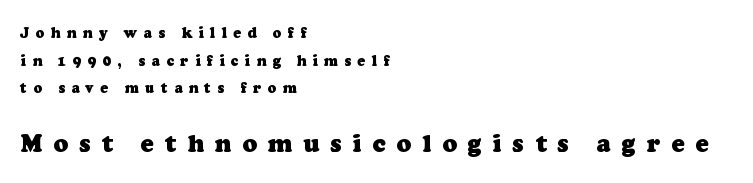
{"bold": "yes", "underline": "no", "align": "left", "line_spacing": "loose", "line_spacing_ratio": 1.97, "letter_spacing": "wide", "letter_spacing_em": 0.46, "larger_block": "second", "size_ratio": 1.71, "glyph_px": 24}
